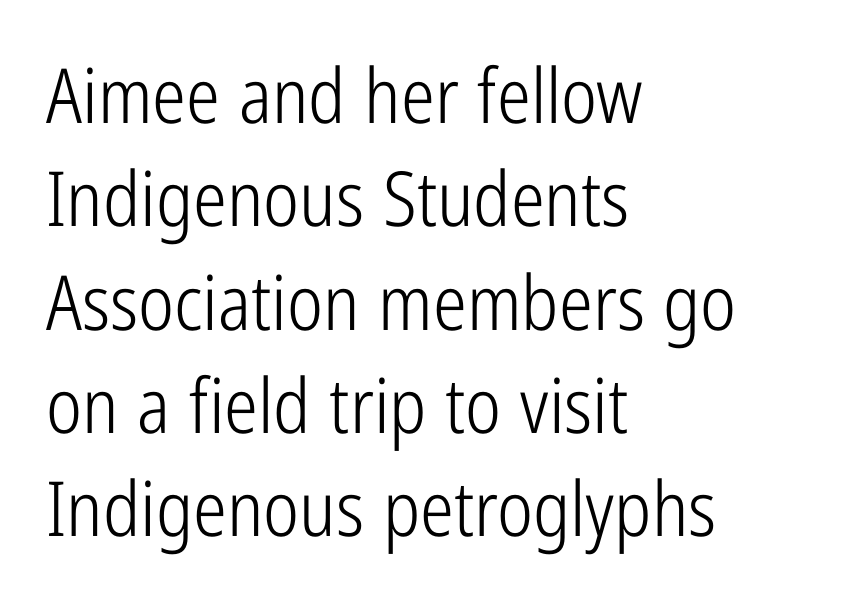
{"serif": "no", "italic": "no", "bold": "no", "weight": "light", "width": "condensed", "stroke_contrast": "low", "x_height": "medium", "monospaced": "no", "underline": "no", "align": "left", "line_spacing": "normal", "line_spacing_ratio": 1.36, "letter_spacing": "normal", "letter_spacing_em": 0.0, "glyph_px": 76}
